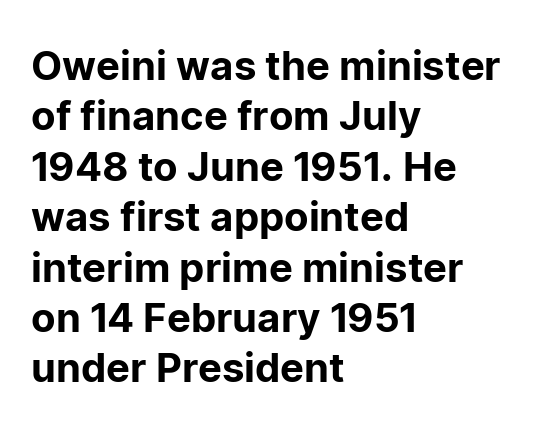
The letters stand upright; this is a roman face. Check under the words: just untouched page. Compared with a centered layout, this one pins lines to the left instead. Baseline-to-baseline distance is the conventional proportion of letter height. Serif or sans? Sans — the stroke terminals are bare.
